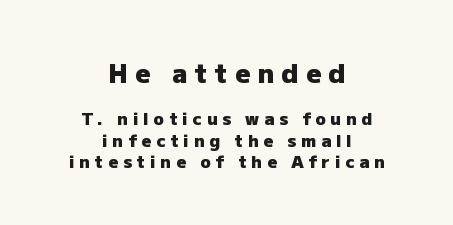
The image shows 26 px bold type, upright; set centered, normal line spacing (1.25x), unusually wide letter spacing (+0.29 em), not underlined; the first (top) block is 1.53x larger.
